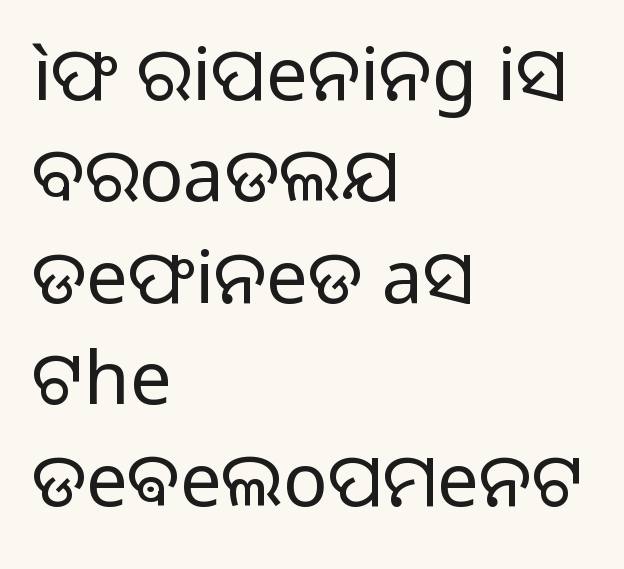
{"serif": "no", "italic": "no", "bold": "no", "weight": "regular", "width": "normal", "stroke_contrast": "low", "x_height": "medium", "monospaced": "no", "underline": "no", "align": "left", "line_spacing": "normal", "line_spacing_ratio": 1.37, "letter_spacing": "normal", "letter_spacing_em": 0.0, "glyph_px": 74}
